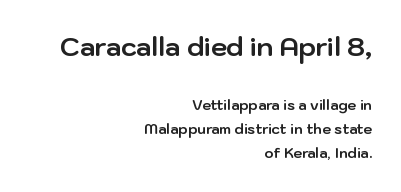
{"italic": "no", "bold": "yes", "underline": "no", "align": "right", "line_spacing_ratio": 1.73, "letter_spacing": "normal", "letter_spacing_em": 0.0, "larger_block": "first", "size_ratio": 1.86, "glyph_px": 26}
